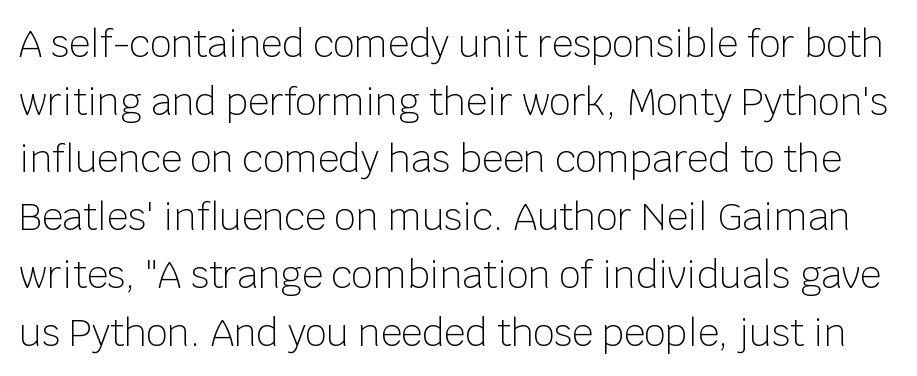
The image shows 37 px light sans-serif type, upright; set normal line spacing (1.56x), normal letter spacing, not underlined; low stroke contrast and a large x-height.
